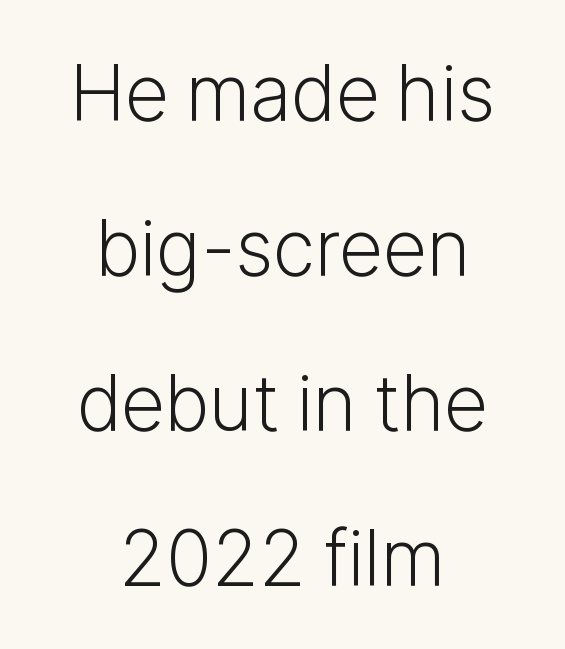
A typesetter would mark this as roman, not italic. Which margin do the lines hug? Neither — every line sits in the middle. How are the letters spaced? Ordinarily, with no added tracking. The rendering uses natural spacing where letterforms have individual widths.
